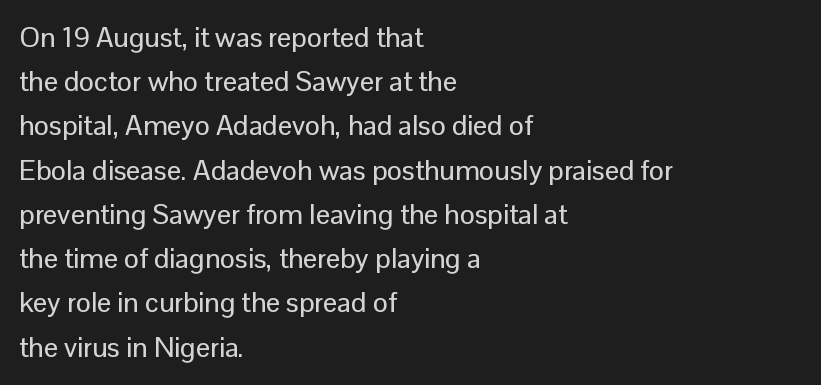
Q: Is the text italic (slanted)? A: No, it is upright.
Q: Is the typeface a serif or a sans-serif typeface? A: Sans-serif.
Q: Is the text underlined? A: No.
Q: How is the paragraph aligned? A: Left-aligned.
Q: Is the spacing between letters normal or unusually wide? A: Normal.
Q: Is the spacing between lines tight, normal or loose? A: Normal.
Q: Width (condensed, normal, or wide)? A: Normal.
Q: Stroke contrast? A: Low.
Q: x-height? A: Medium.
Q: Monospaced? A: No.
